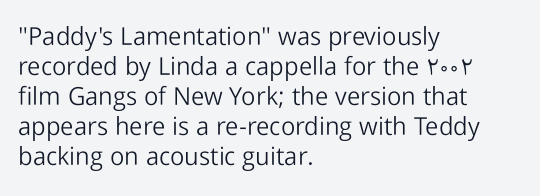
{"italic": "no", "bold": "no", "underline": "no", "align": "left", "line_spacing_ratio": 1.2, "letter_spacing": "normal", "letter_spacing_em": 0.0, "glyph_px": 25}
